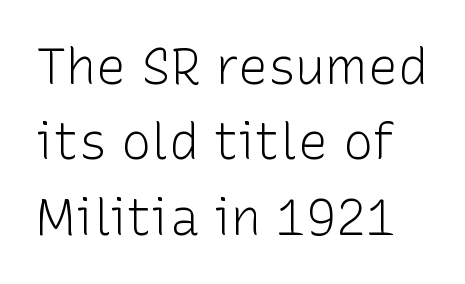
{"serif": "no", "italic": "no", "bold": "no", "weight": "light", "width": "normal", "stroke_contrast": "low", "x_height": "medium", "monospaced": "no", "underline": "no", "line_spacing": "normal", "line_spacing_ratio": 1.51, "letter_spacing": "normal", "letter_spacing_em": 0.0, "glyph_px": 50}
